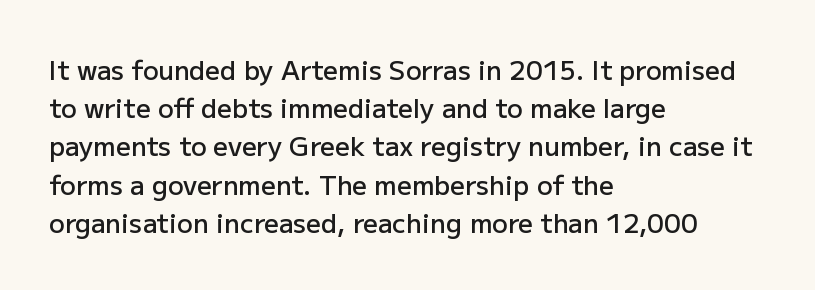
The image shows 26 px text type, upright; set left-aligned, normal line spacing (1.47x), normal letter spacing, not underlined.
